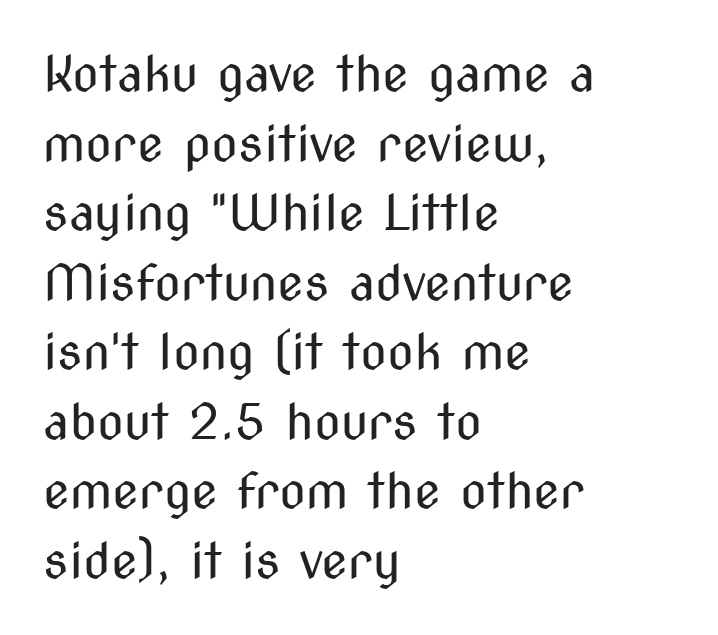
Q: Is the text bold? A: No.
Q: Is the text italic (slanted)? A: No, it is upright.
Q: Is the typeface a serif or a sans-serif typeface? A: Sans-serif.
Q: Is the text underlined? A: No.
Q: How is the paragraph aligned? A: Left-aligned.
Q: Is the spacing between letters normal or unusually wide? A: Normal.
Q: Is the spacing between lines tight, normal or loose? A: Normal.
Q: Width (condensed, normal, or wide)? A: Condensed.
Q: Stroke contrast? A: Medium.
Q: x-height? A: Medium.
Q: Monospaced? A: No.
